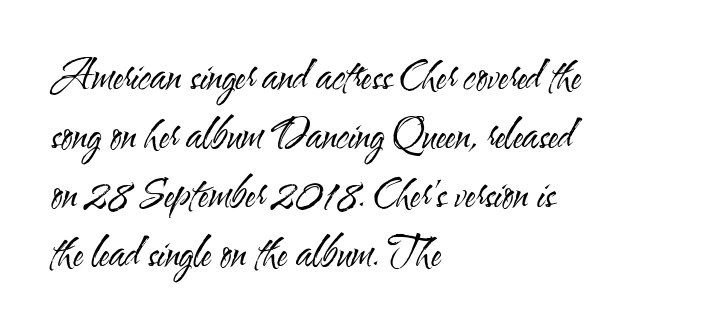
Q: Is the text bold? A: No.
Q: Is the text italic (slanted)? A: Yes.
Q: Is the typeface a serif or a sans-serif typeface? A: Sans-serif.
Q: Is the text underlined? A: No.
Q: How is the paragraph aligned? A: Left-aligned.
Q: Is the spacing between letters normal or unusually wide? A: Normal.
Q: Is the spacing between lines tight, normal or loose? A: Normal.
Q: Width (condensed, normal, or wide)? A: Condensed.
Q: Stroke contrast? A: Medium.
Q: x-height? A: Small.
Q: Monospaced? A: No.
